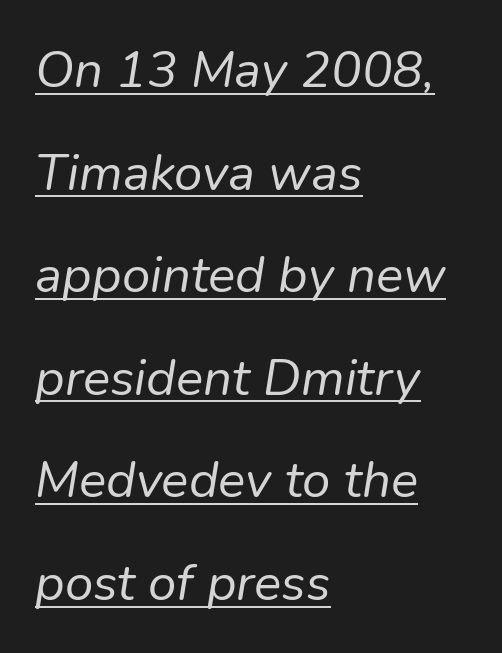
Q: Is the text bold? A: No.
Q: Is the text italic (slanted)? A: Yes, it leans right by about 9 degrees.
Q: Is the text underlined? A: Yes.
Q: How is the paragraph aligned? A: Left-aligned.
Q: Is the spacing between letters normal or unusually wide? A: Normal.
Q: Is the spacing between lines tight, normal or loose? A: Loose.
Q: Width (condensed, normal, or wide)? A: Normal.
Q: Stroke contrast? A: Low.
Q: x-height? A: Medium.
Q: Monospaced? A: No.
